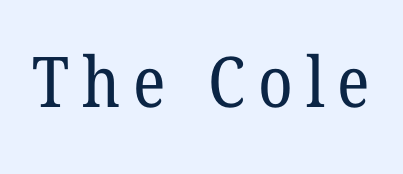
{"serif": "yes", "bold": "no", "weight": "regular", "width": "normal", "stroke_contrast": "low", "x_height": "medium", "monospaced": "no", "underline": "no", "glyph_px": 70}
